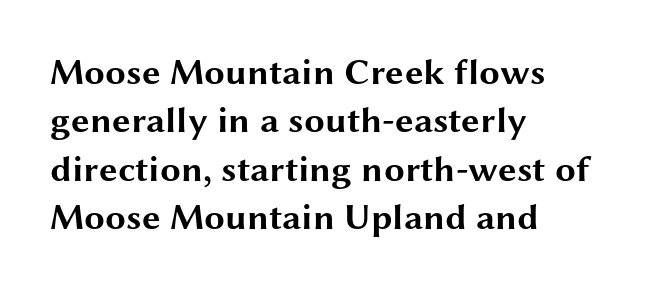
Q: Is the text bold? A: Yes.
Q: Is the text italic (slanted)? A: No, it is upright.
Q: Is the typeface a serif or a sans-serif typeface? A: Sans-serif.
Q: Is the text underlined? A: No.
Q: How is the paragraph aligned? A: Left-aligned.
Q: Is the spacing between letters normal or unusually wide? A: Normal.
Q: Is the spacing between lines tight, normal or loose? A: Normal.
Q: Width (condensed, normal, or wide)? A: Wide.
Q: Stroke contrast? A: Medium.
Q: x-height? A: Medium.
Q: Monospaced? A: No.
